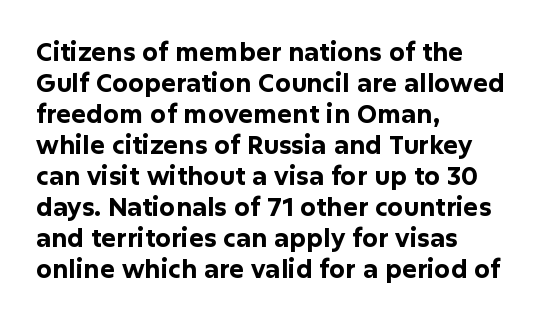
Q: Is the text bold? A: Yes.
Q: Is the text italic (slanted)? A: No, it is upright.
Q: Is the text underlined? A: No.
Q: How is the paragraph aligned? A: Left-aligned.
Q: Is the spacing between letters normal or unusually wide? A: Normal.
